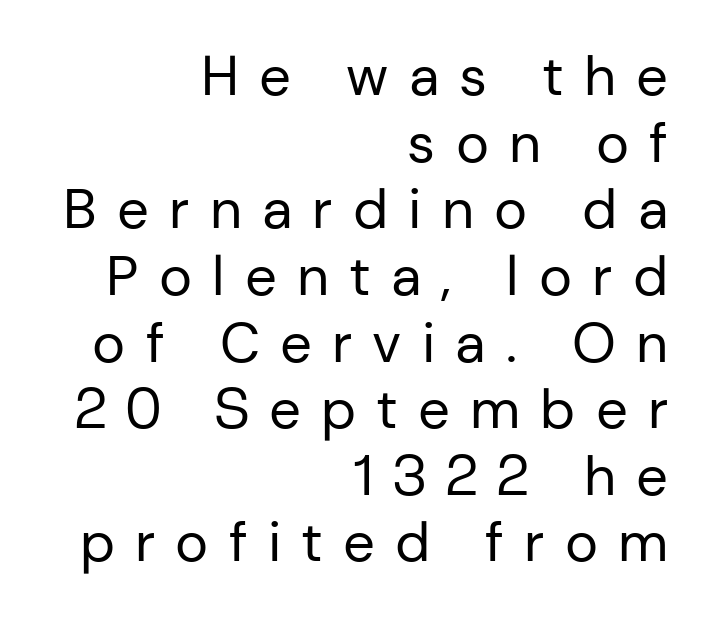
{"serif": "no", "italic": "no", "bold": "no", "weight": "regular", "width": "normal", "stroke_contrast": "low", "x_height": "medium", "monospaced": "no", "underline": "no", "align": "right", "line_spacing_ratio": 1.19, "letter_spacing": "wide", "letter_spacing_em": 0.36, "glyph_px": 56}
